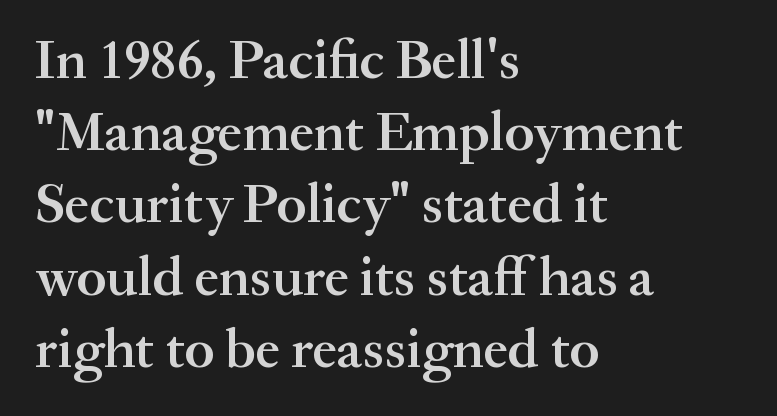
Q: Is the text bold? A: Semi-bold.
Q: Is the text italic (slanted)? A: No, it is upright.
Q: Is the typeface a serif or a sans-serif typeface? A: Serif.
Q: Is the text underlined? A: No.
Q: How is the paragraph aligned? A: Left-aligned.
Q: Is the spacing between letters normal or unusually wide? A: Normal.
Q: Is the spacing between lines tight, normal or loose? A: Normal.
Q: Width (condensed, normal, or wide)? A: Normal.
Q: Stroke contrast? A: Medium.
Q: x-height? A: Small.
Q: Monospaced? A: No.
